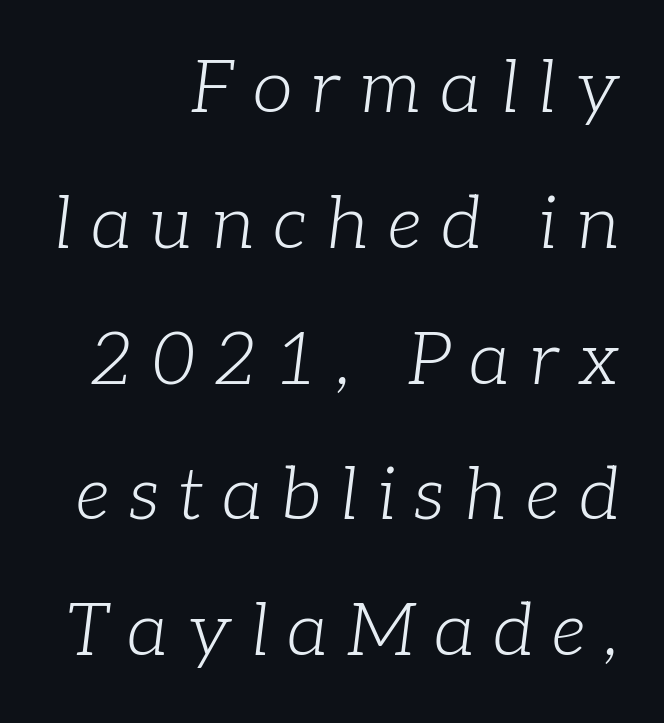
The image shows 73 px light serif type, italic (leaning right); set right-aligned, line spacing 1.86x, unusually wide letter spacing (+0.26 em), not underlined; low stroke contrast and a medium x-height.
